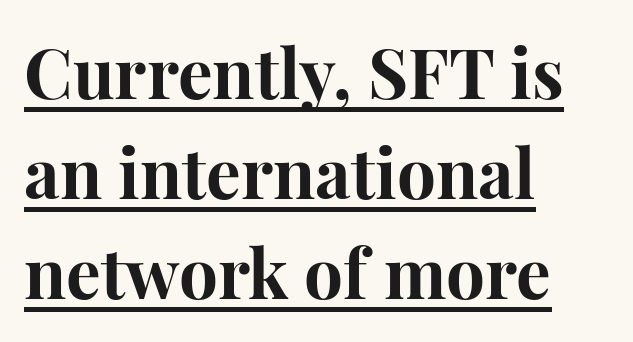
Q: Is the text bold? A: Yes.
Q: Is the text italic (slanted)? A: No, it is upright.
Q: Is the typeface a serif or a sans-serif typeface? A: Serif.
Q: Is the text underlined? A: Yes.
Q: How is the paragraph aligned? A: Left-aligned.
Q: Is the spacing between letters normal or unusually wide? A: Normal.
Q: Is the spacing between lines tight, normal or loose? A: Normal.
Q: Width (condensed, normal, or wide)? A: Normal.
Q: Stroke contrast? A: High.
Q: x-height? A: Medium.
Q: Monospaced? A: No.
